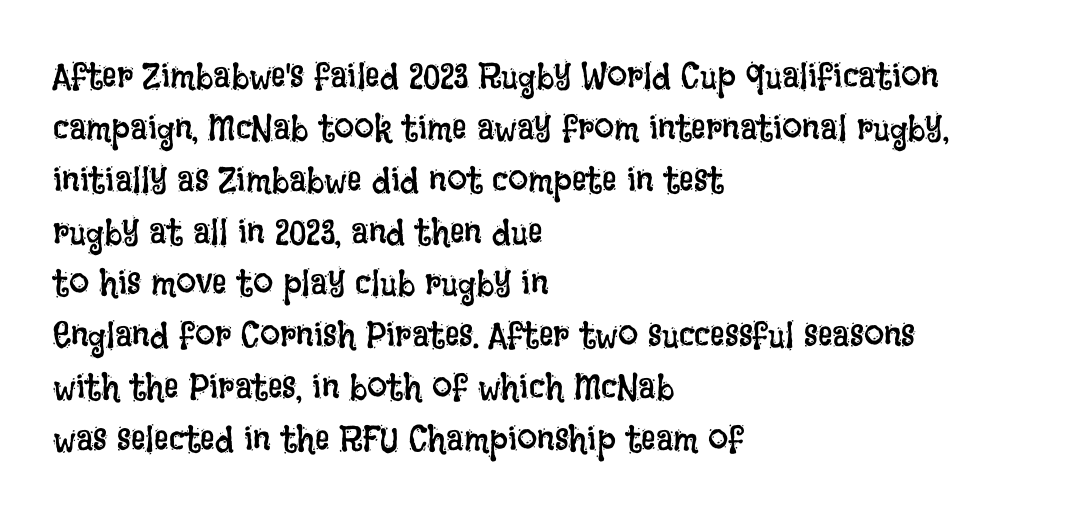
Each row of text sits above clean, open space. Do the characters align in a grid? No, the font is proportional. What's the leading like? Ordinary, nothing unusual. Posture: straight, roman, zero tilt.
